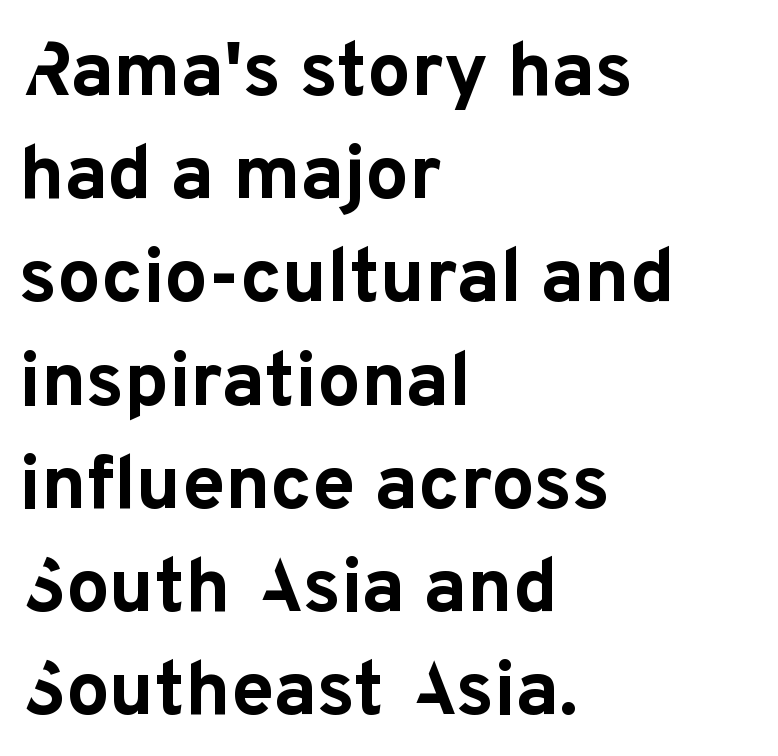
{"serif": "no", "italic": "no", "bold": "yes", "weight": "bold", "width": "normal", "stroke_contrast": "low", "x_height": "medium", "monospaced": "no", "underline": "no", "align": "left", "line_spacing": "normal", "line_spacing_ratio": 1.34, "letter_spacing": "normal", "letter_spacing_em": 0.0, "glyph_px": 77}
